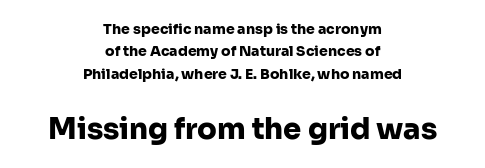
Q: Is the text bold? A: Yes.
Q: Is the text italic (slanted)? A: No, it is upright.
Q: Is the typeface a serif or a sans-serif typeface? A: Sans-serif.
Q: Is the text underlined? A: No.
Q: How is the paragraph aligned? A: Centered.
Q: Is the spacing between letters normal or unusually wide? A: Normal.
Q: Is the spacing between lines tight, normal or loose? A: Normal.
Q: Which block of text is set in a larger size, the first (top) or the second (bottom)? A: The second (bottom) one.
Q: Width (condensed, normal, or wide)? A: Normal.
Q: Stroke contrast? A: Low.
Q: x-height? A: Medium.
Q: Monospaced? A: No.
